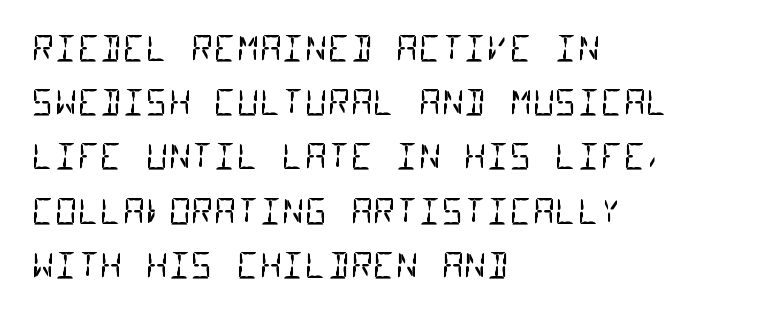
The image shows 35 px regular-weight, condensed sans-serif type, monospaced; set left-aligned, normal line spacing (1.55x), normal letter spacing, not underlined; low stroke contrast and a large x-height.
